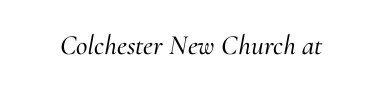
Quick note: italic. Examine the stroke ends and you'll spot serifs. The rendering uses natural spacing where letterforms have individual widths. The passage shown is not underscored anywhere. Observe the ordinary spacing: letters are neighbours, not strangers.
